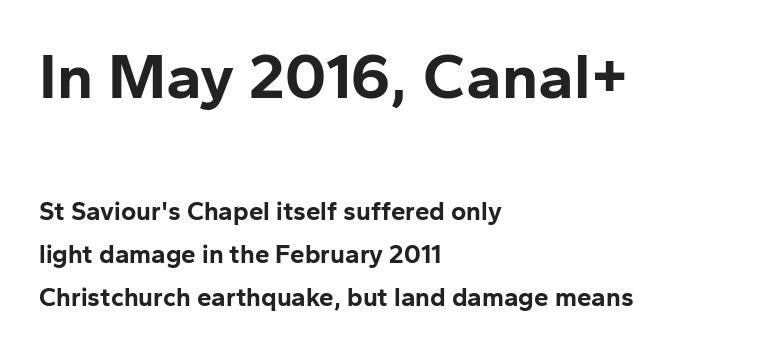
{"serif": "no", "italic": "no", "bold": "yes", "weight": "bold", "width": "normal", "stroke_contrast": "low", "x_height": "medium", "monospaced": "no", "underline": "no", "align": "left", "line_spacing": "normal", "line_spacing_ratio": 1.65, "letter_spacing": "normal", "letter_spacing_em": 0.0, "larger_block": "first", "size_ratio": 2.46, "glyph_px": 64}
